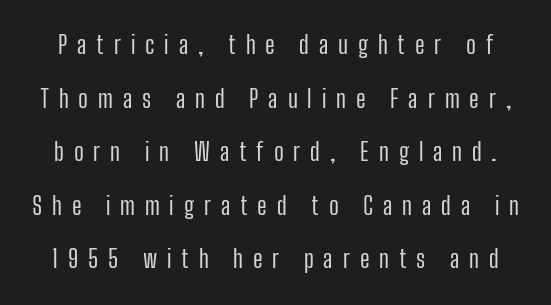
Q: Is the text bold? A: No.
Q: Is the text italic (slanted)? A: No, it is upright.
Q: Is the text underlined? A: No.
Q: Is the spacing between letters normal or unusually wide? A: Unusually wide.
Q: Is the spacing between lines tight, normal or loose? A: Loose.
